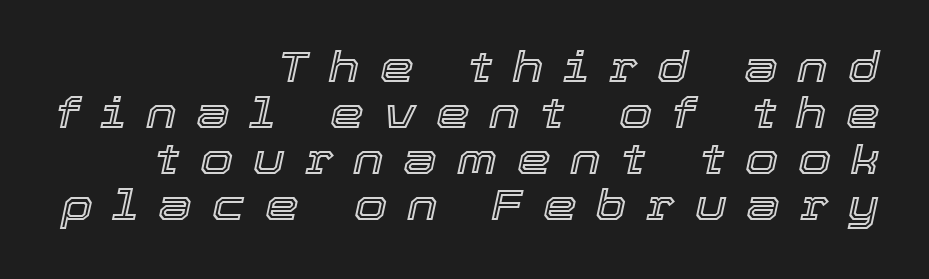
Q: Is the text italic (slanted)? A: Yes, it leans right by about 12 degrees.
Q: Is the text underlined? A: No.
Q: How is the paragraph aligned? A: Right-aligned.
Q: Is the spacing between letters normal or unusually wide? A: Unusually wide.
Q: Is the spacing between lines tight, normal or loose? A: Tight.
Q: Width (condensed, normal, or wide)? A: Normal.
Q: x-height? A: Medium.
Q: Monospaced? A: No.
